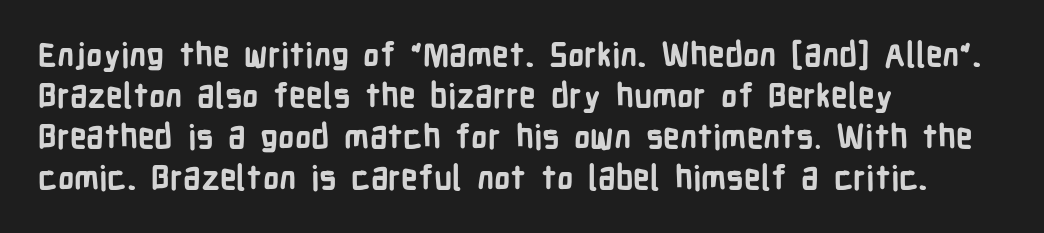
The image shows 33 px bold, condensed sans-serif type, upright; set left-aligned, line spacing 1.24x, normal letter spacing, not underlined; low stroke contrast and a medium x-height.
